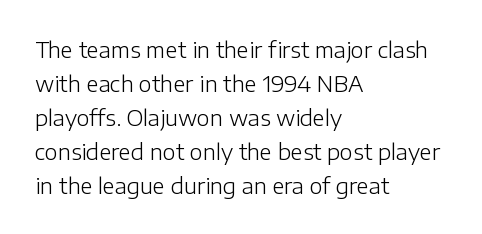
These lines stack with their left ends in a neat column. Any mark beneath the type? The region is blank. Short note: letters normally spaced. The type sits square on the baseline with zero lean.
